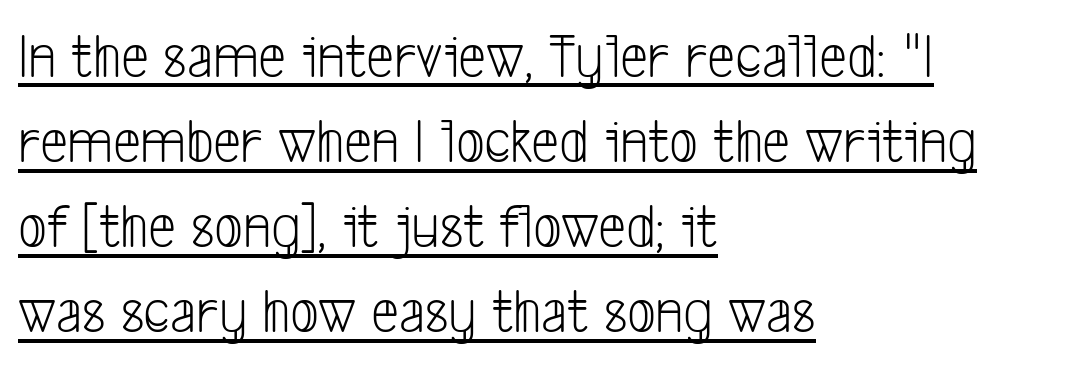
{"serif": "no", "bold": "no", "weight": "light", "width": "condensed", "stroke_contrast": "low", "x_height": "medium", "monospaced": "no", "underline": "yes", "align": "left", "line_spacing": "normal", "line_spacing_ratio": 1.35, "letter_spacing": "normal", "letter_spacing_em": 0.0, "glyph_px": 63}
